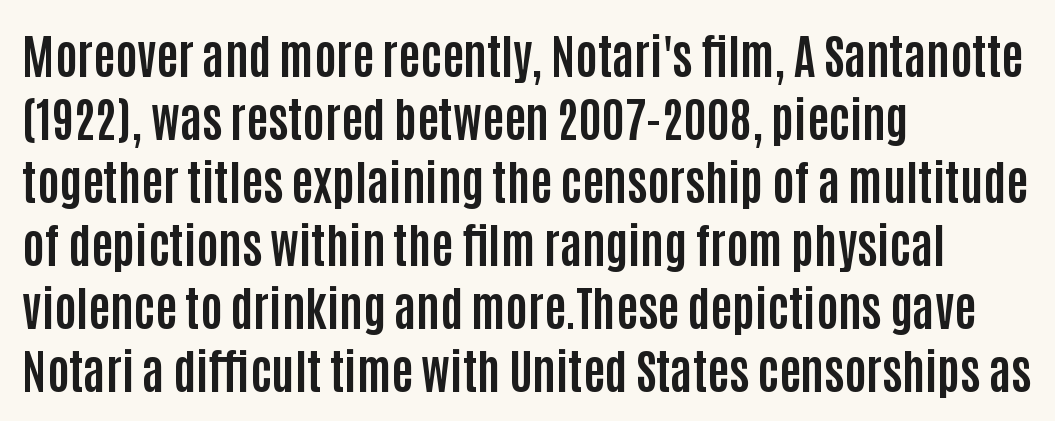
Caption: standard tracking, unaltered. The leading is moderate, giving the passage an even texture. These lines carry a lot of weight — the face is fully bold. These lines stack with their left ends in a neat column. Posture: straight, roman, zero tilt.
